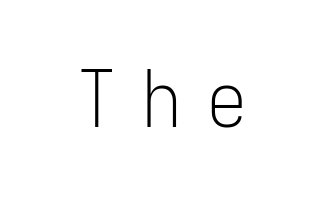
{"serif": "no", "italic": "no", "bold": "no", "weight": "light", "width": "condensed", "stroke_contrast": "low", "x_height": "medium", "monospaced": "no", "underline": "no", "letter_spacing": "wide", "letter_spacing_em": 0.32, "glyph_px": 79}
